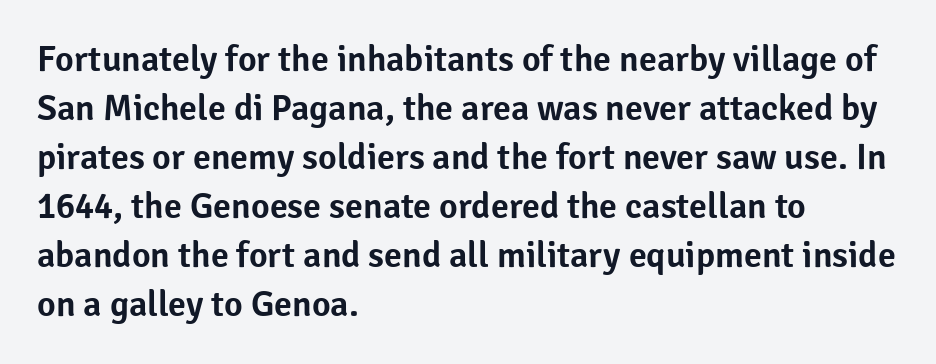
Q: Is the text italic (slanted)? A: No, it is upright.
Q: Is the typeface a serif or a sans-serif typeface? A: Sans-serif.
Q: Is the text underlined? A: No.
Q: How is the paragraph aligned? A: Left-aligned.
Q: Is the spacing between letters normal or unusually wide? A: Normal.
Q: Is the spacing between lines tight, normal or loose? A: Normal.
Q: Width (condensed, normal, or wide)? A: Normal.
Q: Stroke contrast? A: Low.
Q: x-height? A: Medium.
Q: Monospaced? A: No.
